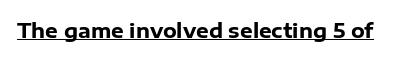
The image shows 20 px bold type, upright; set normal letter spacing, underlined.
